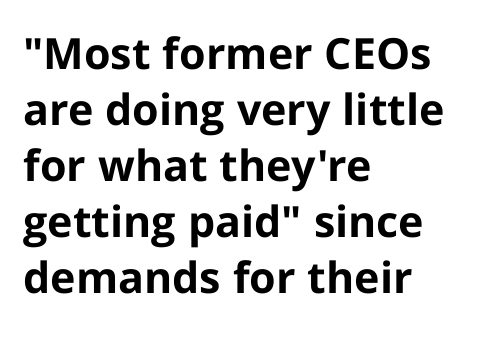
{"serif": "no", "italic": "no", "bold": "yes", "weight": "bold", "width": "normal", "stroke_contrast": "low", "x_height": "medium", "monospaced": "no", "underline": "no", "align": "left", "line_spacing": "normal", "line_spacing_ratio": 1.3, "letter_spacing": "normal", "letter_spacing_em": 0.0, "glyph_px": 43}
